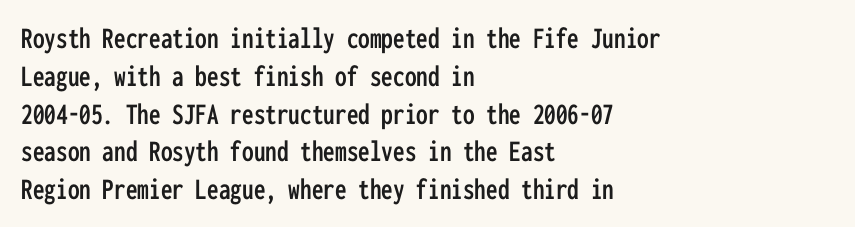
Q: Is the text italic (slanted)? A: No, it is upright.
Q: Is the typeface a serif or a sans-serif typeface? A: Sans-serif.
Q: Is the text underlined? A: No.
Q: How is the paragraph aligned? A: Left-aligned.
Q: Is the spacing between letters normal or unusually wide? A: Normal.
Q: Width (condensed, normal, or wide)? A: Condensed.
Q: Stroke contrast? A: Low.
Q: x-height? A: Medium.
Q: Monospaced? A: Yes.
